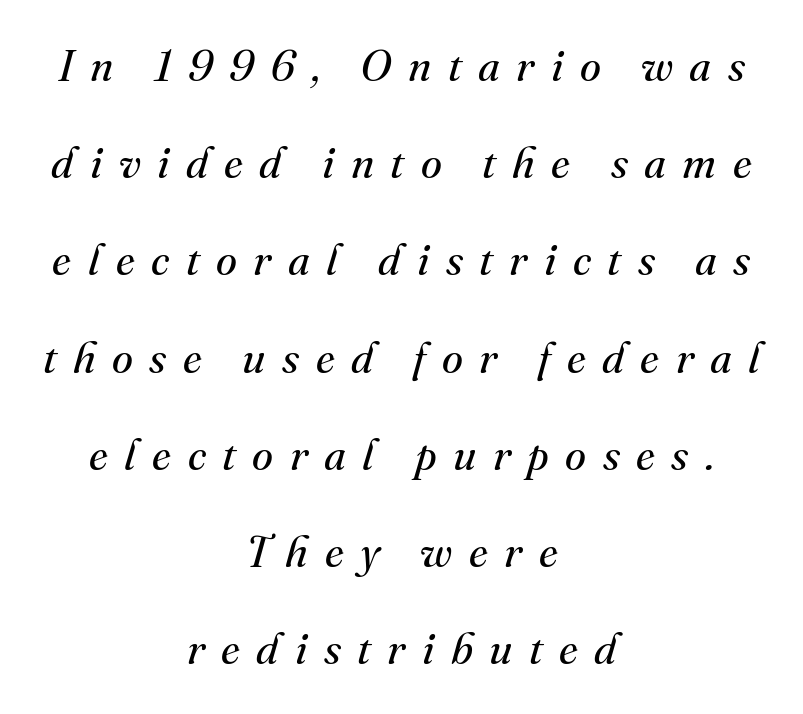
{"serif": "yes", "italic": "yes", "lean": "right", "slant_degrees": 16, "bold": "no", "weight": "regular", "width": "normal", "stroke_contrast": "medium", "x_height": "small", "monospaced": "no", "underline": "no", "align": "center", "line_spacing": "loose", "line_spacing_ratio": 2.26, "letter_spacing": "wide", "letter_spacing_em": 0.38, "glyph_px": 43}
